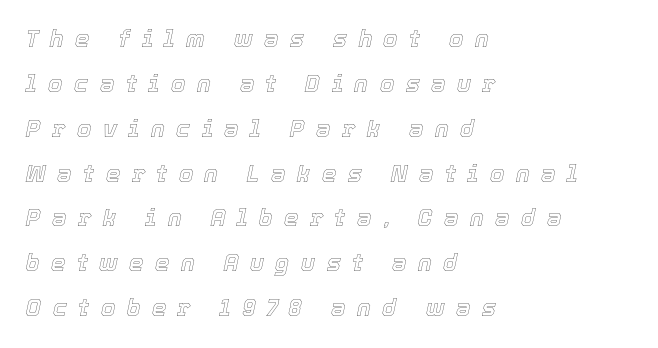
The image shows 23 px text type, italic (leaning right); set left-aligned, loose line spacing (1.95x), unusually wide letter spacing (+0.5 em), not underlined.
